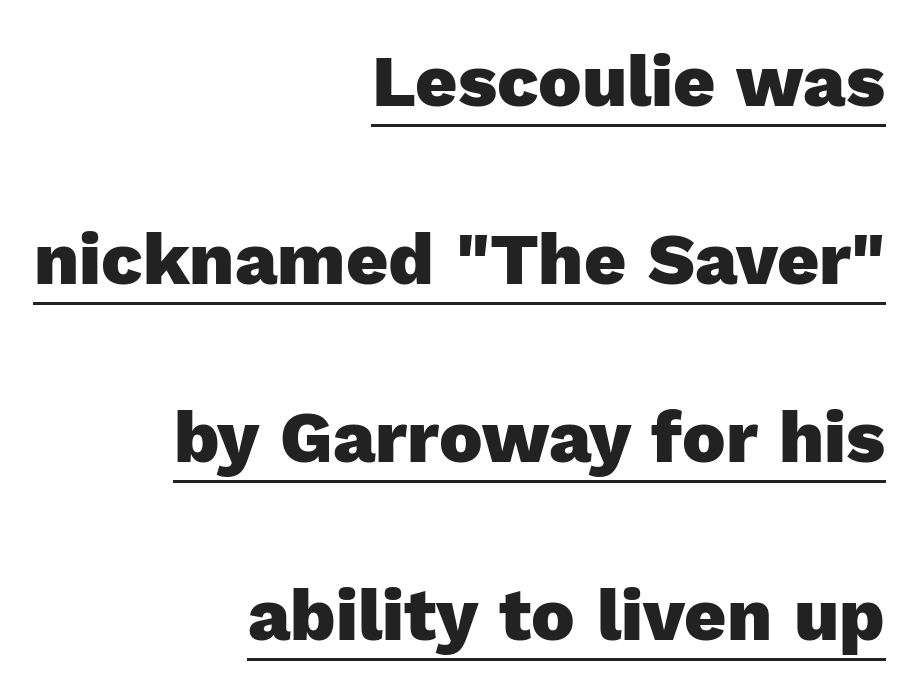
{"serif": "no", "italic": "no", "bold": "yes", "weight": "heavy", "width": "normal", "x_height": "medium", "monospaced": "no", "underline": "yes", "align": "right", "line_spacing": "loose", "line_spacing_ratio": 2.44, "letter_spacing": "normal", "letter_spacing_em": 0.0, "glyph_px": 73}
